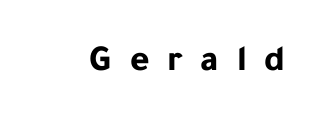
The image shows 37 px bold sans-serif type, upright; set unusually wide letter spacing (+0.48 em), not underlined; low stroke contrast and a medium x-height.
